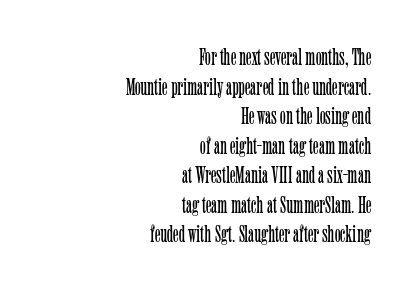
Q: Is the text bold? A: No.
Q: Is the text italic (slanted)? A: No, it is upright.
Q: Is the text underlined? A: No.
Q: How is the paragraph aligned? A: Right-aligned.
Q: Is the spacing between letters normal or unusually wide? A: Normal.
